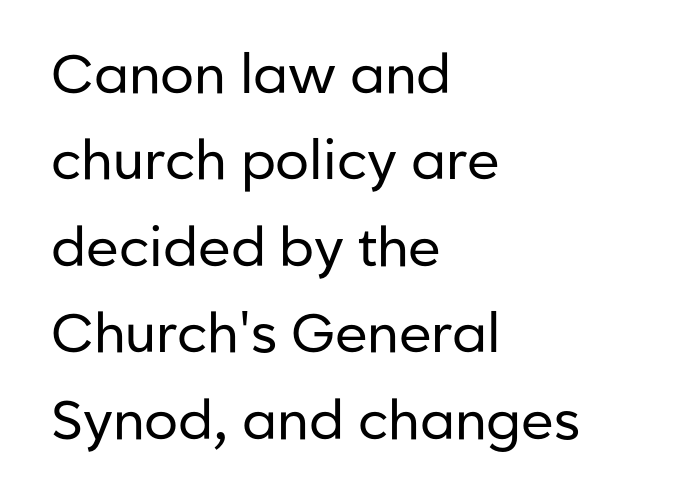
The image shows 54 px regular-weight sans-serif type, upright; set left-aligned, normal line spacing (1.6x), normal letter spacing, not underlined; low stroke contrast and a medium x-height.
